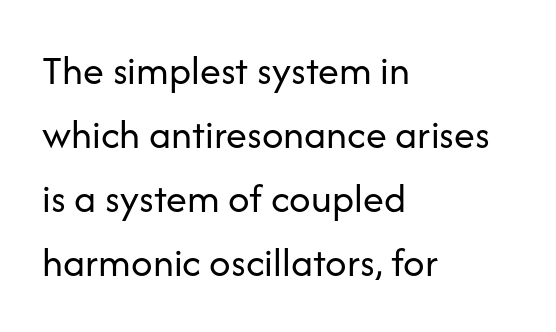
Where is the straight margin? On the left. Style check: upright. The passage shown is typed in a proportional face where columns would drift. You can tell from the bare stems that sans-serif type was used. No heavy texture on the line: the type isn't bold.
